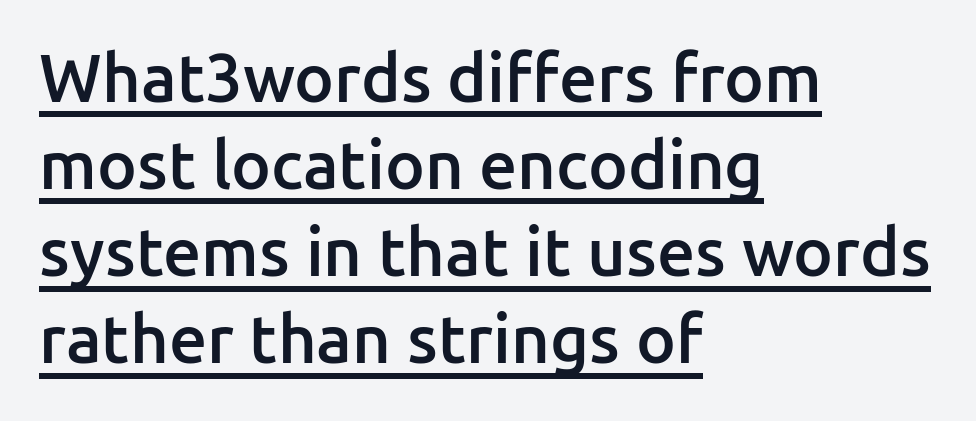
Q: Is the text bold? A: Semi-bold.
Q: Is the text italic (slanted)? A: No, it is upright.
Q: Is the typeface a serif or a sans-serif typeface? A: Sans-serif.
Q: Is the text underlined? A: Yes.
Q: How is the paragraph aligned? A: Left-aligned.
Q: Is the spacing between letters normal or unusually wide? A: Normal.
Q: Is the spacing between lines tight, normal or loose? A: Normal.
Q: Width (condensed, normal, or wide)? A: Normal.
Q: Stroke contrast? A: Low.
Q: x-height? A: Medium.
Q: Monospaced? A: No.
